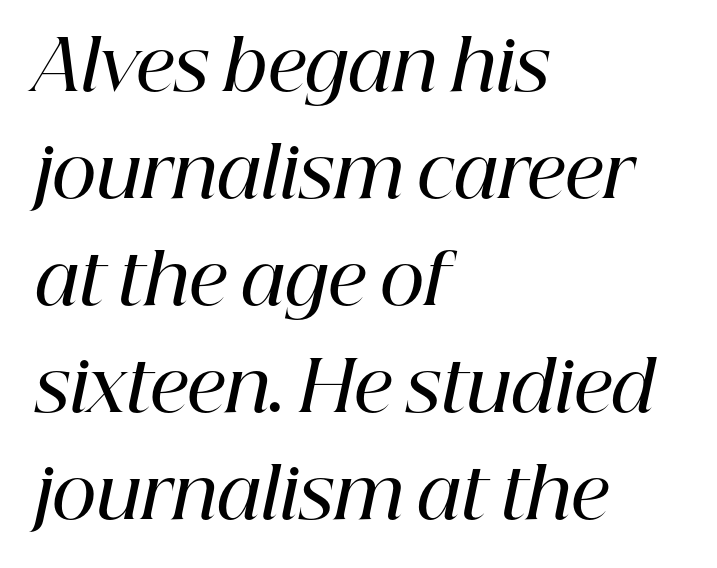
{"serif": "yes", "italic": "yes", "lean": "right", "slant_degrees": 12, "bold": "semi", "weight": "semibold", "width": "normal", "stroke_contrast": "high", "x_height": "medium", "monospaced": "no", "underline": "no", "align": "left", "line_spacing": "normal", "line_spacing_ratio": 1.55, "letter_spacing": "normal", "letter_spacing_em": 0.0, "glyph_px": 69}
